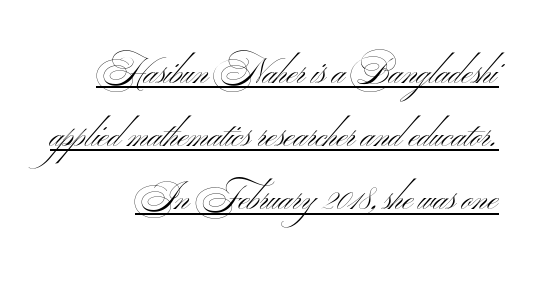
{"serif": "no", "bold": "no", "weight": "light", "width": "wide", "stroke_contrast": "medium", "x_height": "small", "monospaced": "no", "underline": "yes", "line_spacing_ratio": 1.86, "letter_spacing": "normal", "letter_spacing_em": 0.0, "glyph_px": 34}
